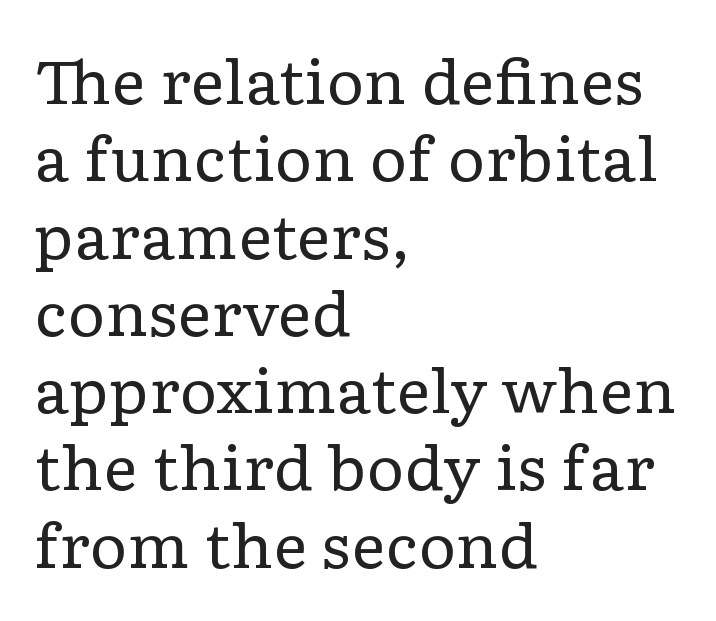
Q: Is the text bold? A: No.
Q: Is the text italic (slanted)? A: No, it is upright.
Q: Is the typeface a serif or a sans-serif typeface? A: Serif.
Q: Is the text underlined? A: No.
Q: How is the paragraph aligned? A: Left-aligned.
Q: Is the spacing between letters normal or unusually wide? A: Normal.
Q: Is the spacing between lines tight, normal or loose? A: Normal.
Q: Width (condensed, normal, or wide)? A: Wide.
Q: Stroke contrast? A: Low.
Q: x-height? A: Medium.
Q: Monospaced? A: No.
